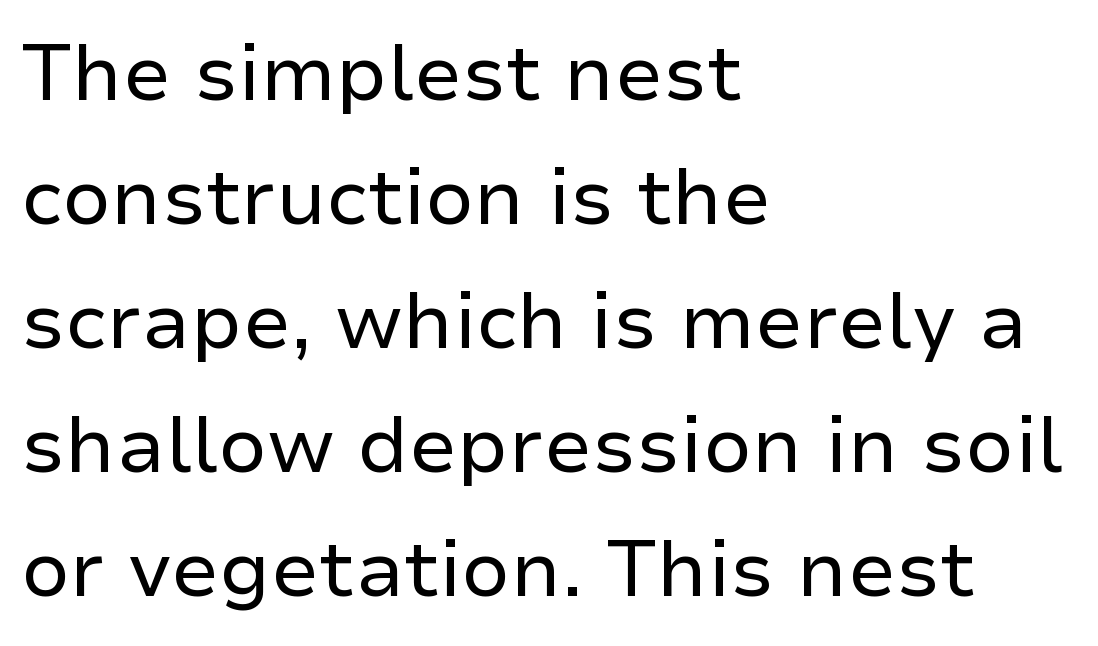
Q: Is the text bold? A: No.
Q: Is the text italic (slanted)? A: No, it is upright.
Q: Is the typeface a serif or a sans-serif typeface? A: Sans-serif.
Q: Is the text underlined? A: No.
Q: How is the paragraph aligned? A: Left-aligned.
Q: Is the spacing between letters normal or unusually wide? A: Normal.
Q: Is the spacing between lines tight, normal or loose? A: Normal.
Q: Width (condensed, normal, or wide)? A: Normal.
Q: Stroke contrast? A: Low.
Q: x-height? A: Medium.
Q: Monospaced? A: No.
